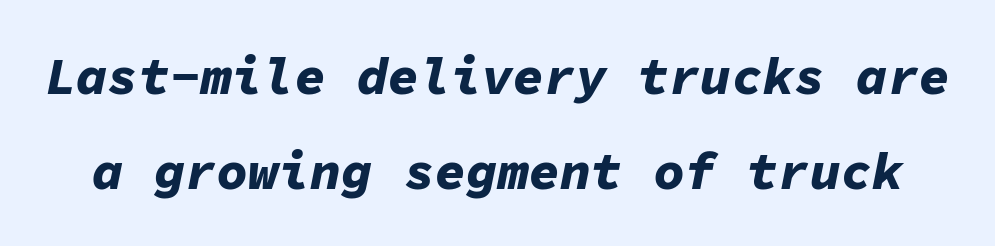
Q: Is the text bold? A: Yes.
Q: Is the text italic (slanted)? A: Yes, it leans right by about 11 degrees.
Q: Is the text underlined? A: No.
Q: Is the spacing between letters normal or unusually wide? A: Normal.
Q: Width (condensed, normal, or wide)? A: Normal.
Q: Stroke contrast? A: Low.
Q: x-height? A: Medium.
Q: Monospaced? A: Yes.
